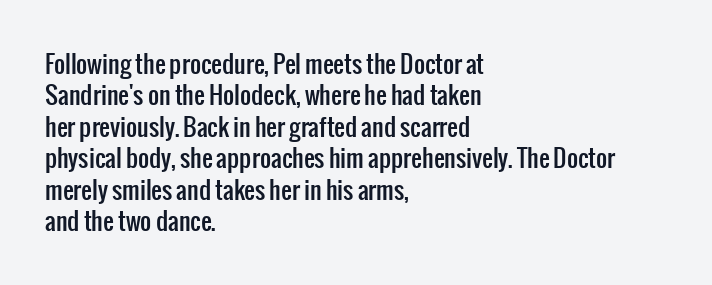
Q: Is the text italic (slanted)? A: No, it is upright.
Q: Is the text underlined? A: No.
Q: How is the paragraph aligned? A: Left-aligned.
Q: Is the spacing between letters normal or unusually wide? A: Normal.
Q: Is the spacing between lines tight, normal or loose? A: Normal.
